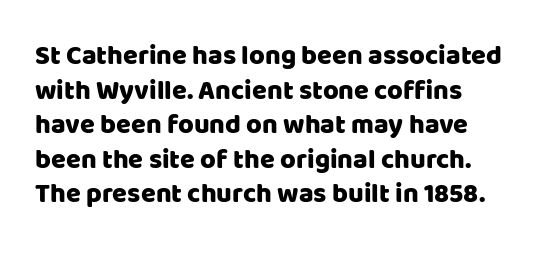
You could call the tracking neutral — neither tight nor loose. Interline gaps are of average width in this sample. The zone under the glyphs is completely vacant. A classic flush-left, rag-right setting is used for this passage. Style check: upright.
